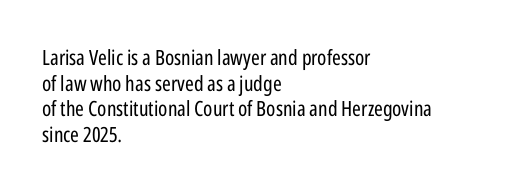
Q: Is the text bold? A: No.
Q: Is the text italic (slanted)? A: No, it is upright.
Q: Is the text underlined? A: No.
Q: How is the paragraph aligned? A: Left-aligned.
Q: Is the spacing between letters normal or unusually wide? A: Normal.
